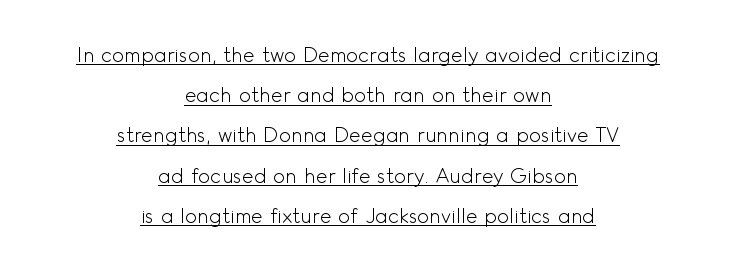
Tall strokes in this sample are plumb rather than angled. These lines stack symmetrically, like a column narrowing and widening about its center. This is underlined copy, the kind a proofreader might mark for attention. This rendering leaves character spacing at its baseline value. The leading is generous, giving the passage an open texture.
